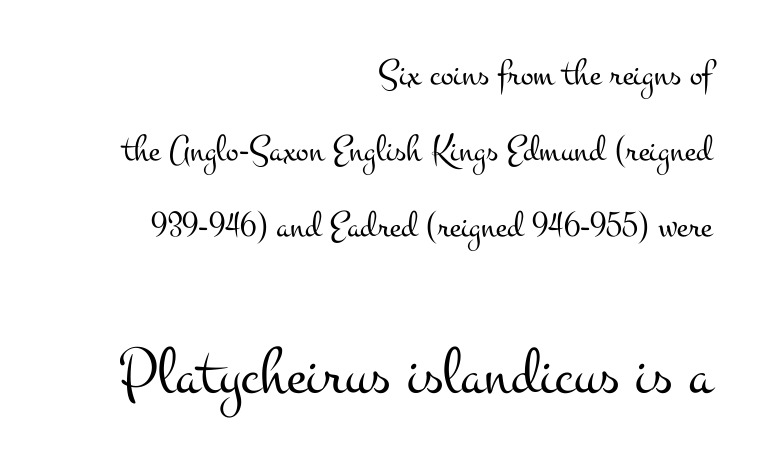
{"serif": "yes", "bold": "no", "weight": "light", "width": "wide", "stroke_contrast": "medium", "x_height": "small", "monospaced": "no", "underline": "no", "align": "right", "line_spacing": "loose", "line_spacing_ratio": 2.0, "letter_spacing": "normal", "letter_spacing_em": 0.0, "larger_block": "second", "size_ratio": 1.76, "glyph_px": 67}
